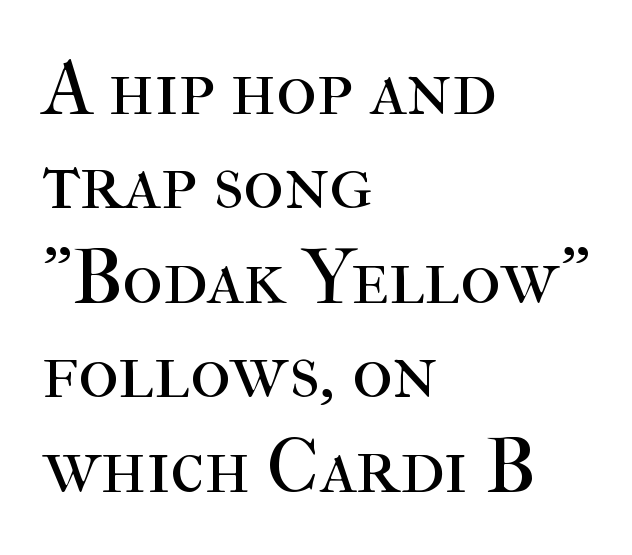
The image shows 78 px regular-weight serif type, upright; set left-aligned, line spacing 1.21x, normal letter spacing, not underlined; high stroke contrast and a medium x-height.
